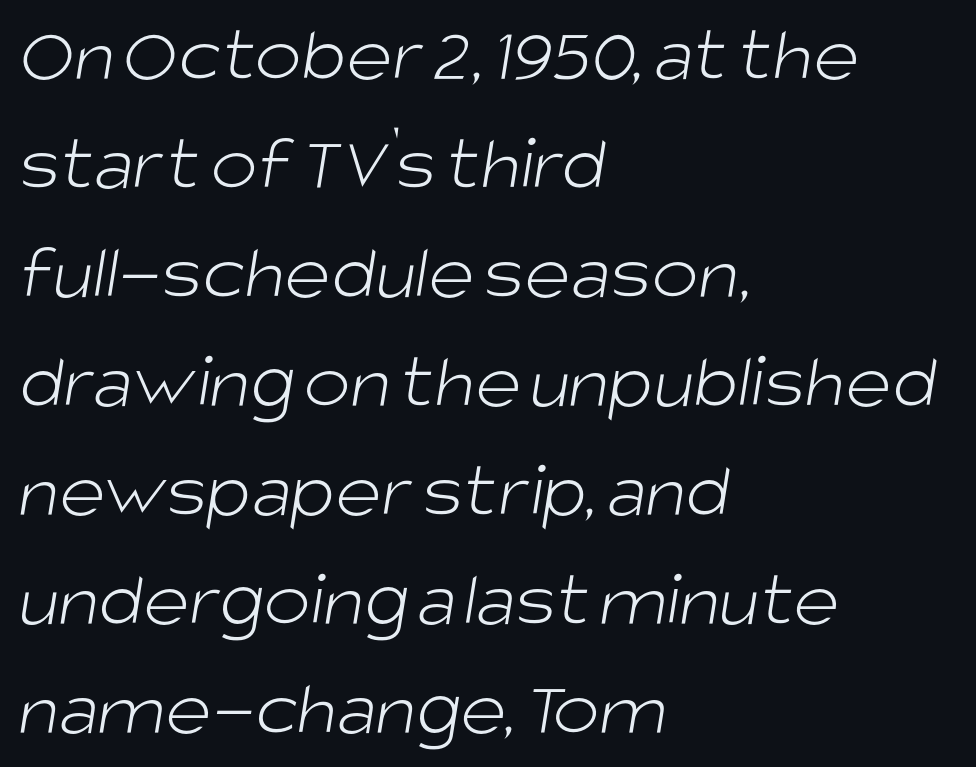
The image shows 79 px light sans-serif type; set left-aligned, normal line spacing (1.38x), normal letter spacing, not underlined; low stroke contrast and a large x-height.
